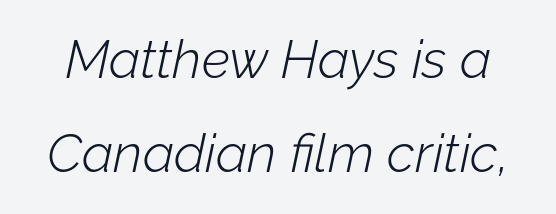
{"italic": "yes", "lean": "right", "slant_degrees": 12, "bold": "no", "weight": "light", "width": "normal", "stroke_contrast": "low", "x_height": "medium", "monospaced": "no", "underline": "no", "line_spacing_ratio": 1.78, "letter_spacing": "normal", "letter_spacing_em": 0.0, "glyph_px": 53}
